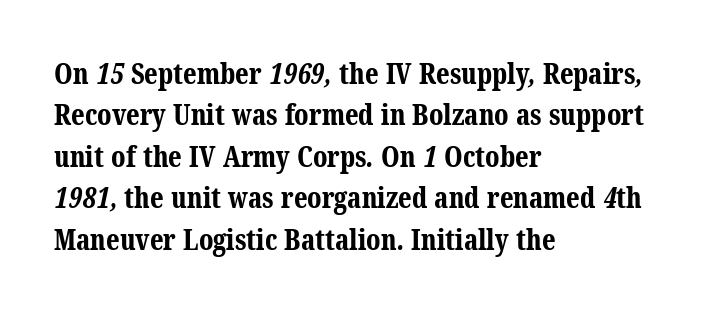
The image shows 28 px bold serif type; set left-aligned, normal line spacing (1.48x), normal letter spacing, not underlined; medium stroke contrast and a medium x-height.
